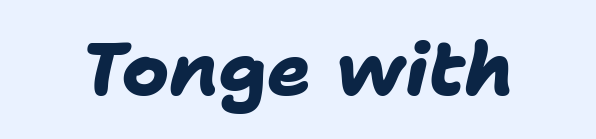
Q: Is the text bold? A: Yes.
Q: Is the typeface a serif or a sans-serif typeface? A: Sans-serif.
Q: Is the text underlined? A: No.
Q: Is the spacing between letters normal or unusually wide? A: Normal.
Q: Width (condensed, normal, or wide)? A: Normal.
Q: Stroke contrast? A: Low.
Q: x-height? A: Medium.
Q: Monospaced? A: No.
